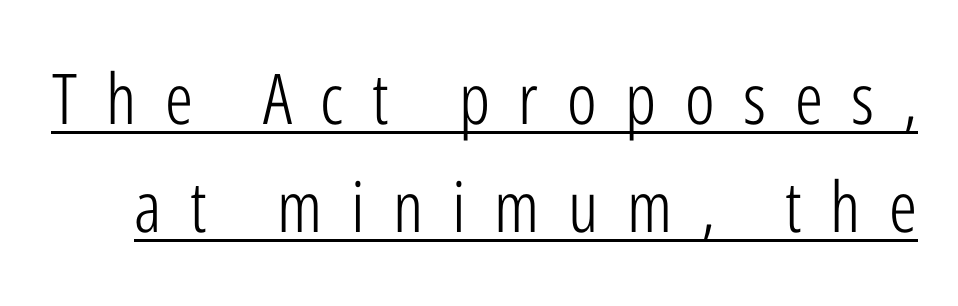
{"serif": "no", "italic": "no", "bold": "no", "weight": "light", "width": "condensed", "stroke_contrast": "low", "x_height": "medium", "monospaced": "no", "underline": "yes", "line_spacing": "normal", "line_spacing_ratio": 1.54, "letter_spacing": "wide", "letter_spacing_em": 0.41, "glyph_px": 70}
